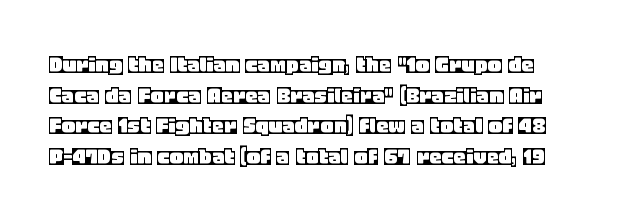
This sample uses plain, unmodified letter spacing. Notice how the stems are strictly vertical — no italics here. A clean baseline with only descenders dipping below it.
